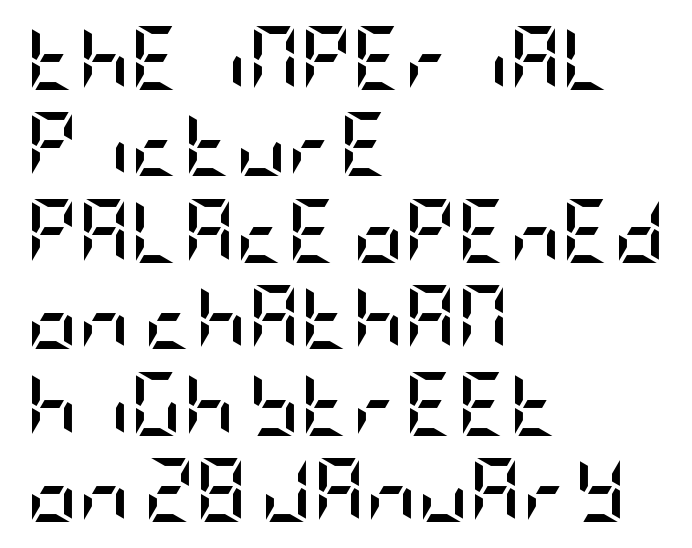
{"serif": "no", "italic": "no", "bold": "yes", "weight": "semibold", "width": "condensed", "stroke_contrast": "low", "x_height": "large", "underline": "no", "align": "left", "line_spacing": "normal", "line_spacing_ratio": 1.35, "letter_spacing": "normal", "letter_spacing_em": 0.0, "glyph_px": 64}
